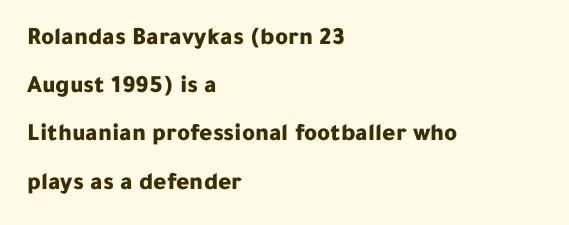
Q: Is the text bold? A: Yes.
Q: Is the text italic (slanted)? A: No, it is upright.
Q: Is the text underlined? A: No.
Q: How is the paragraph aligned? A: Left-aligned.
Q: Is the spacing between letters normal or unusually wide? A: Normal.
Q: Is the spacing between lines tight, normal or loose? A: Loose.
